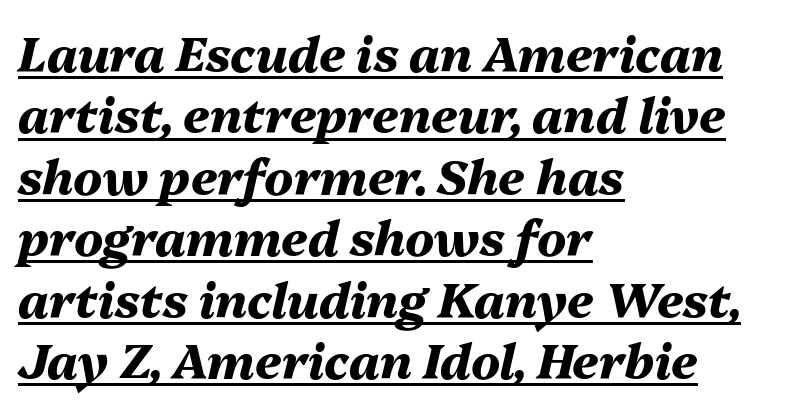
Q: Is the text bold? A: Yes.
Q: Is the text italic (slanted)? A: Yes, it leans right by about 13 degrees.
Q: Is the text underlined? A: Yes.
Q: How is the paragraph aligned? A: Left-aligned.
Q: Is the spacing between letters normal or unusually wide? A: Normal.
Q: Is the spacing between lines tight, normal or loose? A: Normal.
Q: Width (condensed, normal, or wide)? A: Normal.
Q: Stroke contrast? A: Medium.
Q: x-height? A: Medium.
Q: Monospaced? A: No.
